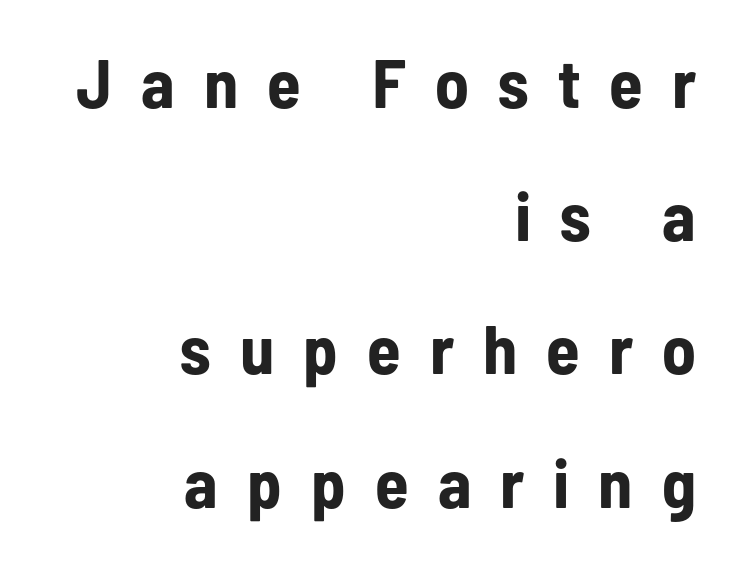
This is heavy type, rendered in bold. Varying glyph widths throughout — classic text-font behaviour. The face used here is a sans, in the tradition of grotesques and geometrics. This block would shrink considerably if given ordinary leading; it's expanded now.
